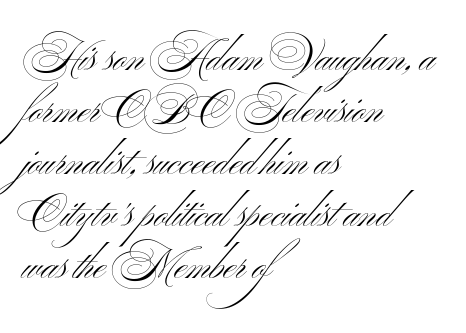
The characters are drawn with everyday or finer stroke widths. Baseline-to-baseline distance is the conventional proportion of letter height. A typesetter would call this zero additional tracking. Line beginnings align vertically; line endings do not. The passage shown is not underscored anywhere. These lines are rendered in a variable-pitch font.
